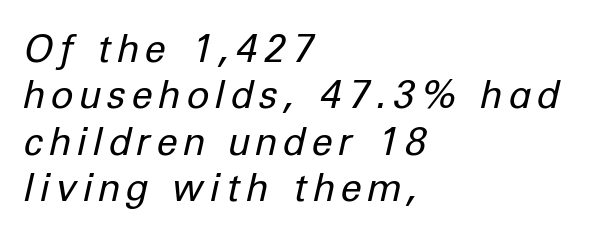
The image shows 38 px regular-weight type, italic (leaning right); set left-aligned, line spacing 1.22x, not underlined; low stroke contrast and a medium x-height.
